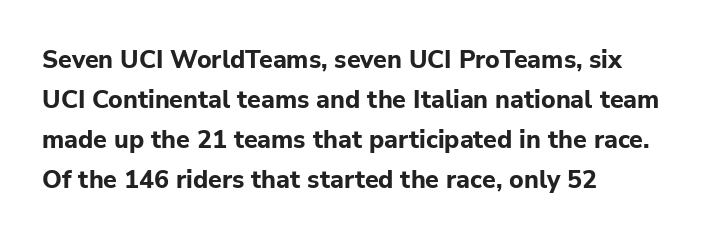
Tracking value appears to be zero — textbook default spacing. The text block is weighted toward the left margin, trailing off unevenly rightward. Posture: straight, roman, zero tilt. Regarding leading, the lines here are spaced in the standard way. Honestly, there is no underline to notice here at all. Thick stems and heavy bowls — unmistakably bold.
